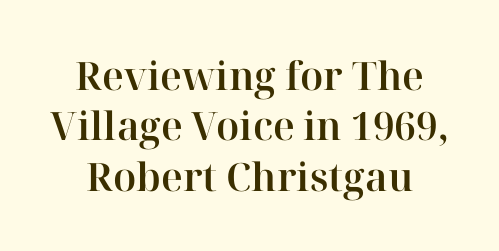
{"serif": "yes", "italic": "no", "width": "normal", "stroke_contrast": "high", "x_height": "medium", "monospaced": "no", "underline": "no", "line_spacing": "normal", "line_spacing_ratio": 1.29, "letter_spacing": "normal", "letter_spacing_em": 0.0, "glyph_px": 39}
